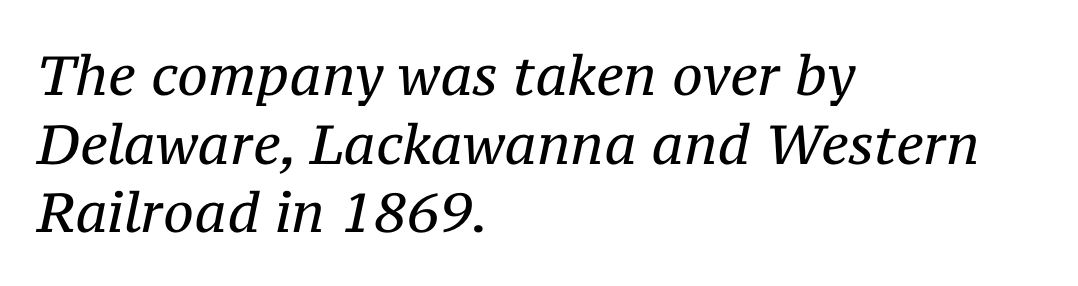
Q: Is the text bold? A: No.
Q: Is the text italic (slanted)? A: Yes, it leans right by about 12 degrees.
Q: Is the typeface a serif or a sans-serif typeface? A: Serif.
Q: Is the text underlined? A: No.
Q: How is the paragraph aligned? A: Left-aligned.
Q: Is the spacing between letters normal or unusually wide? A: Normal.
Q: Is the spacing between lines tight, normal or loose? A: Normal.
Q: Width (condensed, normal, or wide)? A: Normal.
Q: Stroke contrast? A: Medium.
Q: x-height? A: Medium.
Q: Monospaced? A: No.
